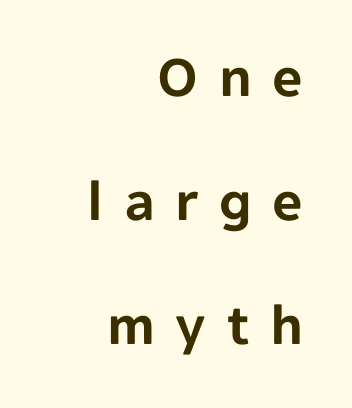
Q: Is the text italic (slanted)? A: No, it is upright.
Q: Is the typeface a serif or a sans-serif typeface? A: Sans-serif.
Q: Is the text underlined? A: No.
Q: How is the paragraph aligned? A: Right-aligned.
Q: Is the spacing between letters normal or unusually wide? A: Unusually wide.
Q: Is the spacing between lines tight, normal or loose? A: Loose.
Q: Width (condensed, normal, or wide)? A: Normal.
Q: Stroke contrast? A: Low.
Q: x-height? A: Medium.
Q: Monospaced? A: No.
